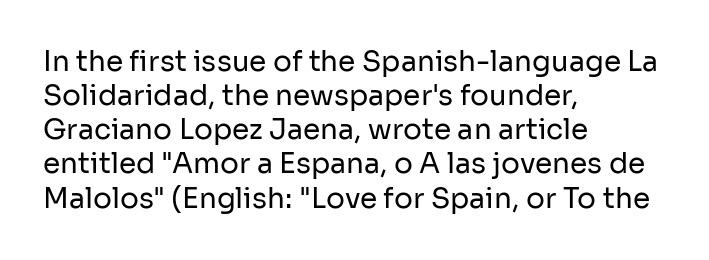
The image shows 28 px regular-weight sans-serif type, upright; set left-aligned, line spacing 1.22x, normal letter spacing, not underlined; low stroke contrast and a medium x-height.
